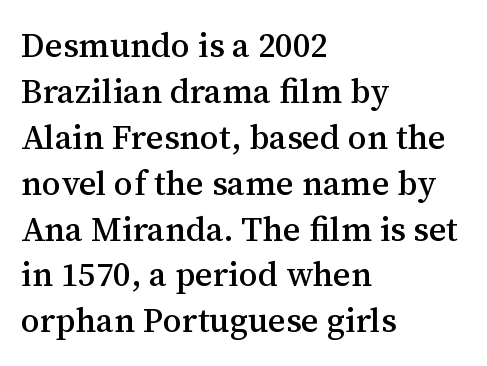
The image shows 34 px serif type, upright; set left-aligned, normal line spacing (1.35x), normal letter spacing, not underlined; medium stroke contrast and a medium x-height.
